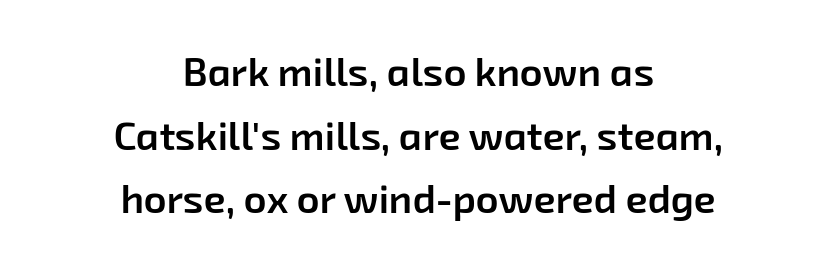
Q: Is the text bold? A: Semi-bold.
Q: Is the typeface a serif or a sans-serif typeface? A: Sans-serif.
Q: Is the text underlined? A: No.
Q: How is the paragraph aligned? A: Centered.
Q: Is the spacing between letters normal or unusually wide? A: Normal.
Q: Is the spacing between lines tight, normal or loose? A: Normal.
Q: Width (condensed, normal, or wide)? A: Normal.
Q: Stroke contrast? A: Low.
Q: x-height? A: Medium.
Q: Monospaced? A: No.
